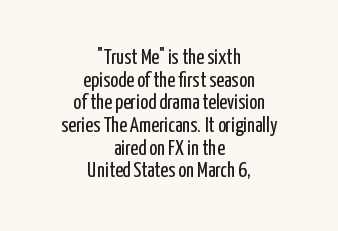
Q: Is the text bold? A: No.
Q: Is the text italic (slanted)? A: No, it is upright.
Q: Is the text underlined? A: No.
Q: How is the paragraph aligned? A: Centered.
Q: Is the spacing between letters normal or unusually wide? A: Normal.
Q: Is the spacing between lines tight, normal or loose? A: Tight.
